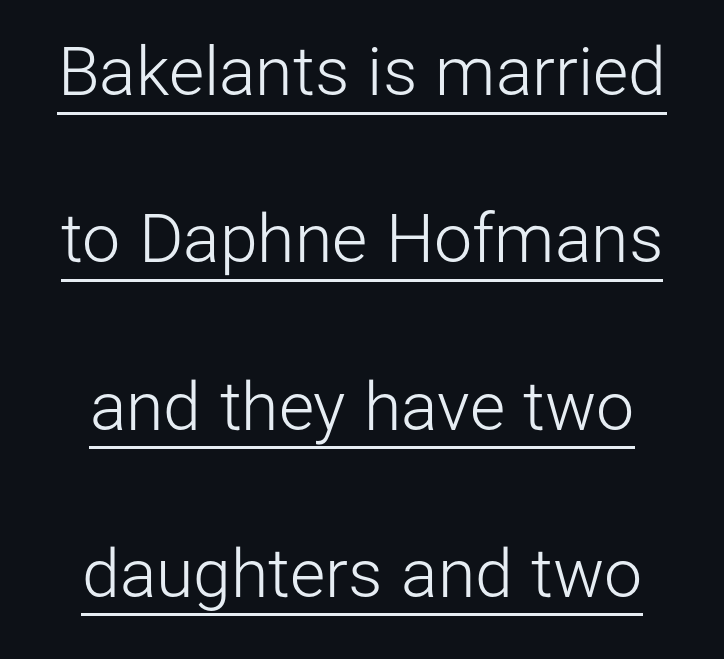
The glyphs in this specimen are sans serif. Tracking value appears to be zero — textbook default spacing. Line starts and ends both wander, symmetrically. Baseline-to-baseline distance is far greater than the letter height. Beneath each row of characters lies a ruled line.
